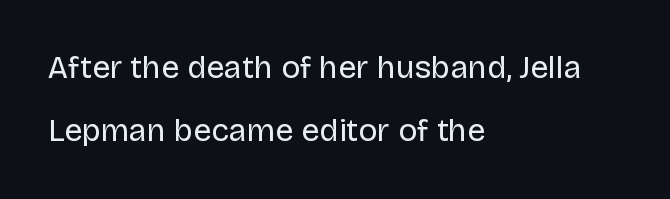
Q: Is the text bold? A: No.
Q: Is the text italic (slanted)? A: No, it is upright.
Q: Is the typeface a serif or a sans-serif typeface? A: Sans-serif.
Q: Is the text underlined? A: No.
Q: How is the paragraph aligned? A: Left-aligned.
Q: Is the spacing between letters normal or unusually wide? A: Normal.
Q: Is the spacing between lines tight, normal or loose? A: Loose.
Q: Width (condensed, normal, or wide)? A: Normal.
Q: Stroke contrast? A: Low.
Q: x-height? A: Large.
Q: Monospaced? A: No.
